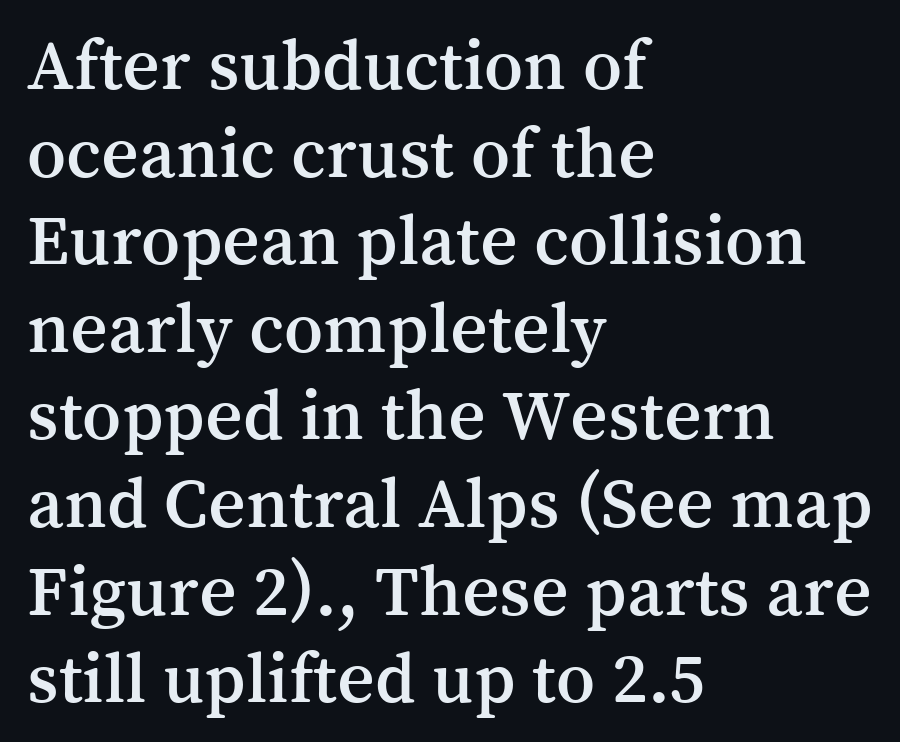
The image shows 73 px serif type, upright; set left-aligned, line spacing 1.2x, normal letter spacing, not underlined; medium stroke contrast and a medium x-height.
